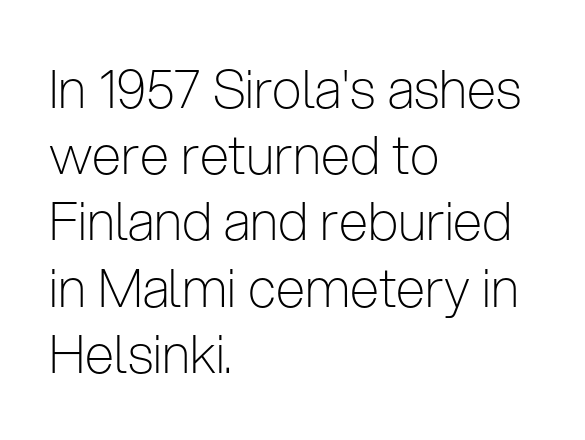
The image shows 53 px light, condensed sans-serif type, upright; set left-aligned, normal line spacing (1.25x), normal letter spacing, not underlined; low stroke contrast and a medium x-height.
